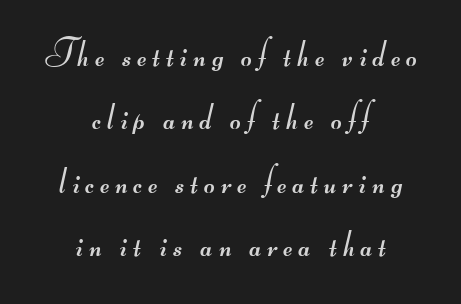
Q: Is the text bold? A: No.
Q: Is the typeface a serif or a sans-serif typeface? A: Sans-serif.
Q: Is the text underlined? A: No.
Q: How is the paragraph aligned? A: Centered.
Q: Width (condensed, normal, or wide)? A: Wide.
Q: Stroke contrast? A: Medium.
Q: Monospaced? A: No.
